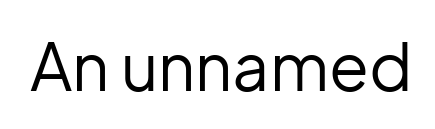
The image shows 65 px regular-weight sans-serif type, upright; set normal letter spacing, not underlined; low stroke contrast and a medium x-height.
